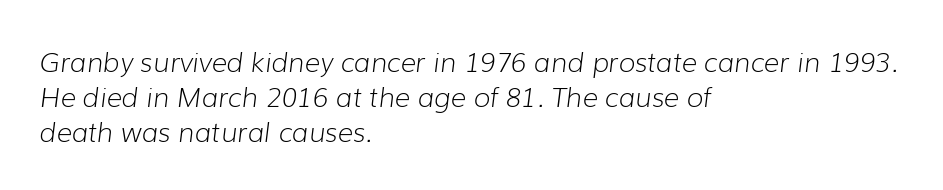
A clean baseline with only descenders dipping below it. This reads as an unemphasized weight, regular at the heaviest. The typesetter chose a ragged-right arrangement here. Is there much room between lines? A standard amount, neither cramped nor airy.
